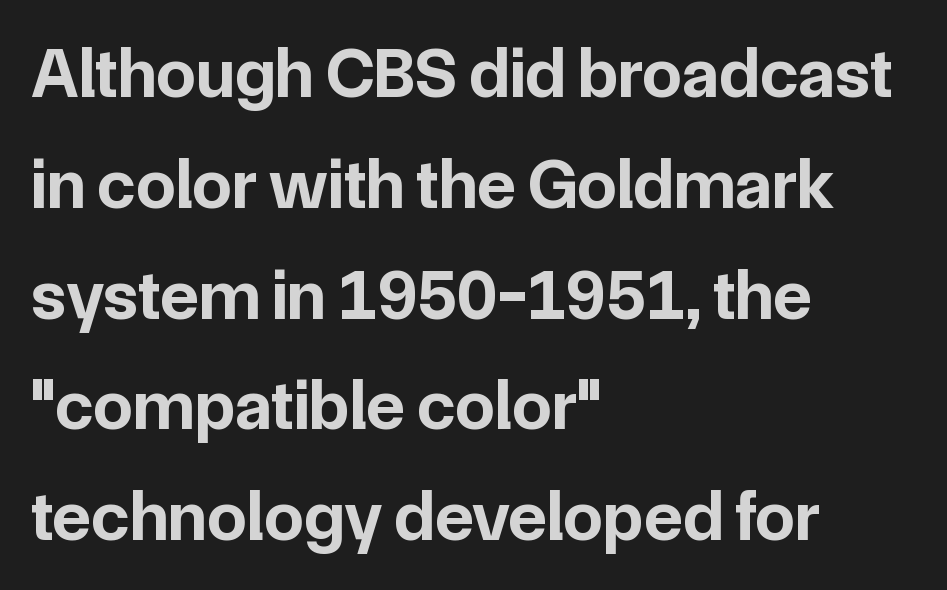
The image shows 71 px bold sans-serif type, upright; set left-aligned, normal line spacing (1.56x), normal letter spacing, not underlined; low stroke contrast and a medium x-height.
